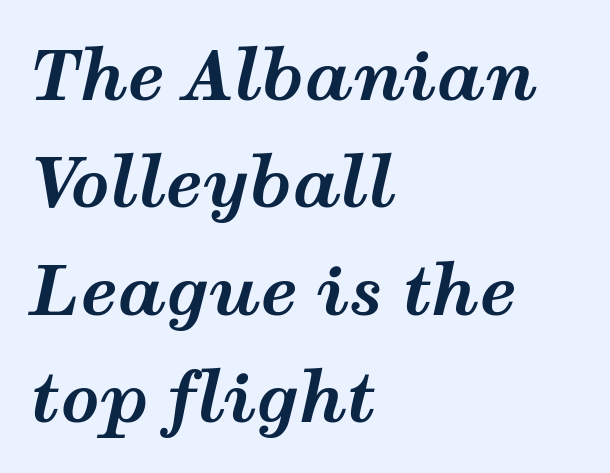
A full-strength bold gives these letters their thick strokes. Each new line begins a customary step beneath the previous one. Do the characters align in a grid? No, the font is proportional. The passage is arranged the way most books set body copy — flush left.
